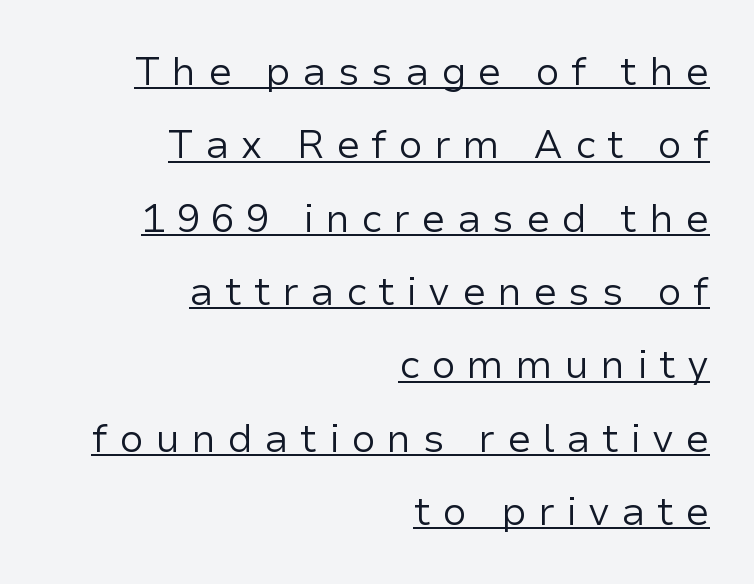
{"serif": "no", "italic": "no", "bold": "no", "weight": "regular", "width": "normal", "stroke_contrast": "low", "x_height": "medium", "monospaced": "no", "underline": "yes", "align": "right", "line_spacing_ratio": 1.88, "letter_spacing": "wide", "letter_spacing_em": 0.29, "glyph_px": 39}
